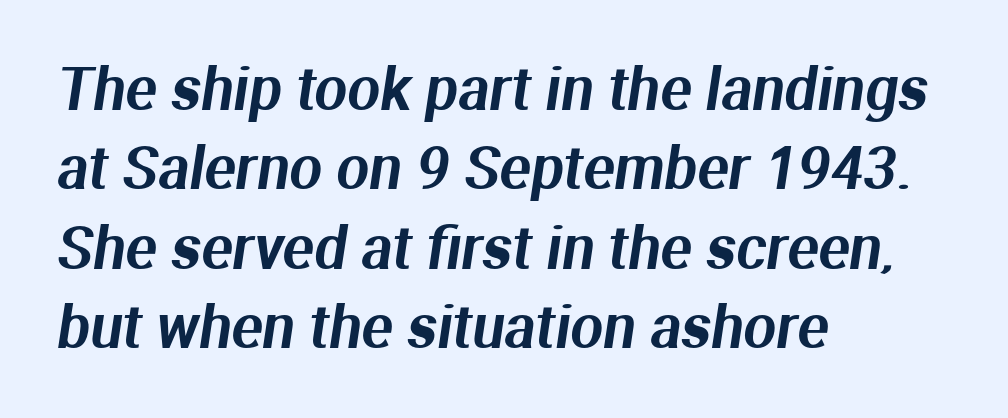
Q: Is the typeface a serif or a sans-serif typeface? A: Sans-serif.
Q: Is the text underlined? A: No.
Q: How is the paragraph aligned? A: Left-aligned.
Q: Is the spacing between letters normal or unusually wide? A: Normal.
Q: Is the spacing between lines tight, normal or loose? A: Normal.
Q: Width (condensed, normal, or wide)? A: Normal.
Q: Stroke contrast? A: Medium.
Q: x-height? A: Medium.
Q: Monospaced? A: No.
